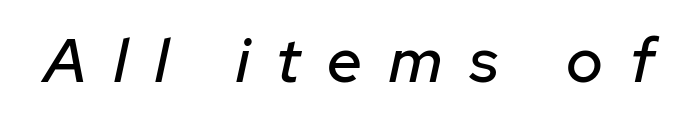
{"italic": "yes", "lean": "right", "slant_degrees": 12, "width": "normal", "stroke_contrast": "low", "x_height": "medium", "monospaced": "no", "underline": "no", "letter_spacing": "wide", "letter_spacing_em": 0.44, "glyph_px": 62}
